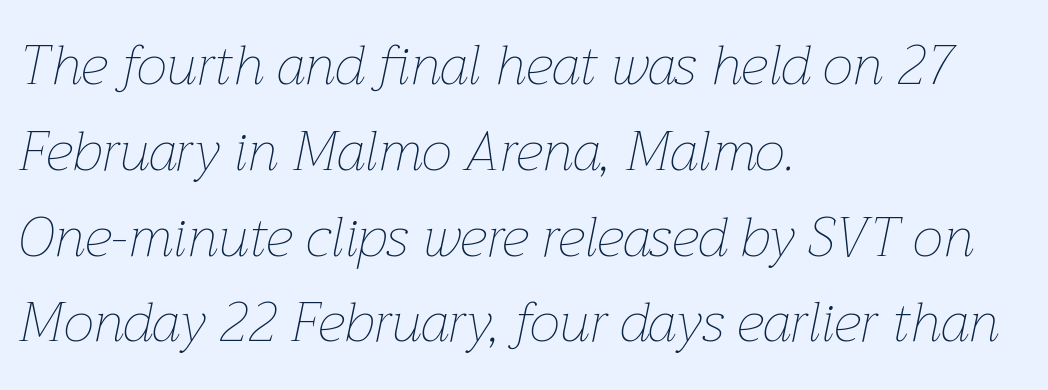
Do the characters align in a grid? No, the font is proportional. There is no visible air inserted between adjacent glyphs. This sample is left-justified, so line endings fall wherever the words run out. Successive baselines arrive at the customary interval. The passage shown is not underscored anywhere.
